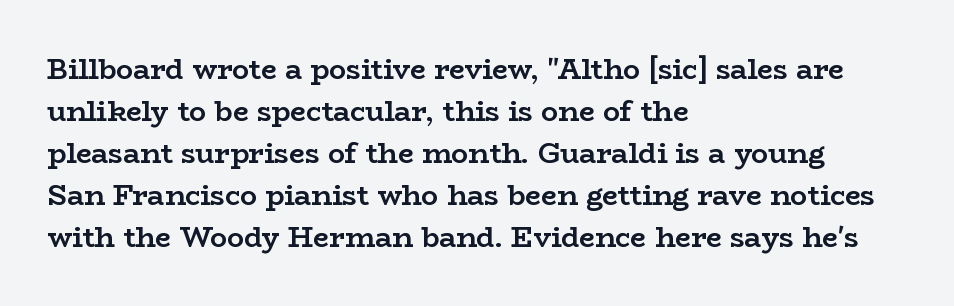
Rule under the text: the space is simply empty. Is this a fixed-width face? No — the glyphs have proportional, varying widths. Type style note: has serifs. Spacing between characters is what you'd get straight out of the box.
